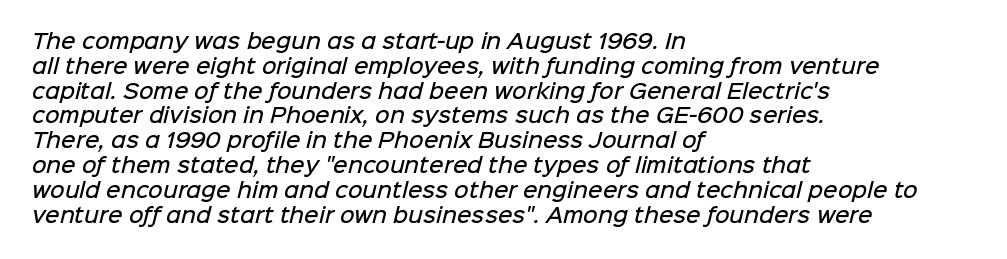
Nobody touched the tracking dial on this one. The paragraph shown leans on its left margin. Its strokes are somewhat broadened, the hallmark of semibold type. A bare baseline throughout the passage.
